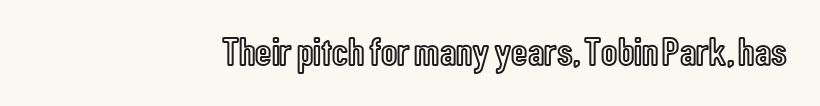
{"italic": "no", "width": "condensed", "x_height": "medium", "monospaced": "no", "underline": "no", "align": "right", "letter_spacing": "normal", "letter_spacing_em": 0.0, "glyph_px": 40}
